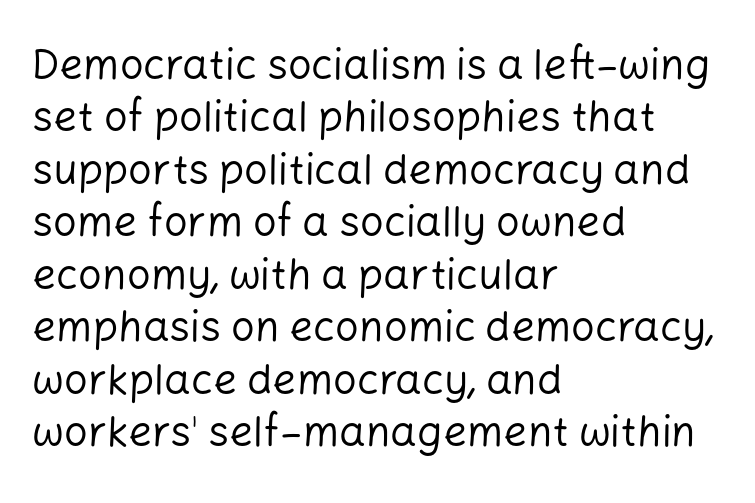
The image shows 42 px regular-weight sans-serif type, upright; set left-aligned, normal line spacing (1.25x), normal letter spacing, not underlined; low stroke contrast and a medium x-height.
